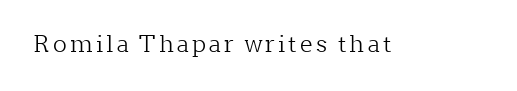
{"italic": "no", "bold": "no", "underline": "no", "glyph_px": 23}
